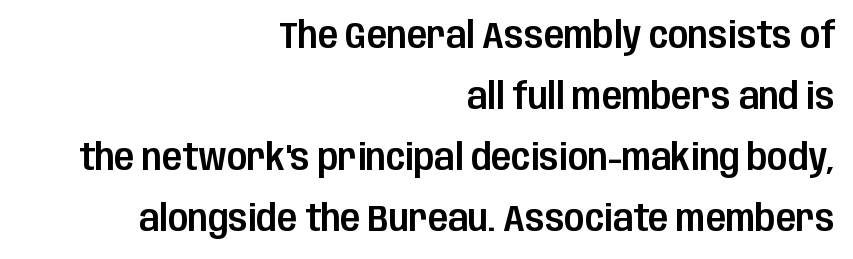
Style check: upright. Each letter keeps its own natural width here, so spacing adapts to shape. Letters rest on an invisible, unmarked baseline. This rendering employs a face without finishing strokes, i.e., a sans-serif. Between one letter and the next there's only the usual sliver of space. Horizontal alignment here is rightward, an uncommon choice for prose.
